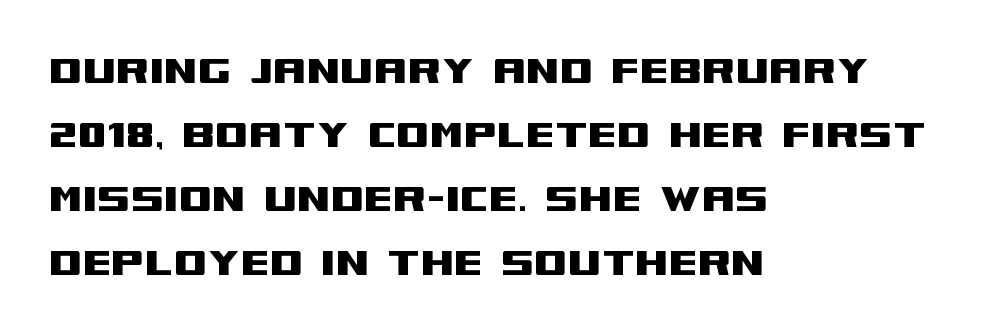
One-word summary of the alignment: left. Character widths vary here, with narrow letters taking less room than wide ones. What kind of face is this? One without serifs — a sans. Reading down the column, the eye jumps a familiar distance to each next line. The axis of the letterforms is exactly vertical. Standard letterfit; no display-style spreading of the glyphs.
